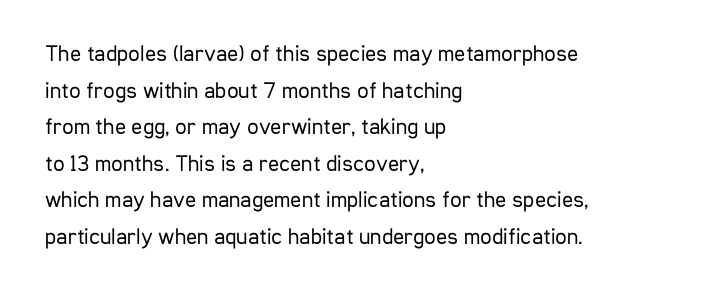
Notice how descenders clear the ascenders below comfortably — that's standard leading. Heft: none added — not bold. Posture: upright roman. The tracking reads as untouched default to a designer's eye. If you drew a ruler down the left edge, every line would touch it.
